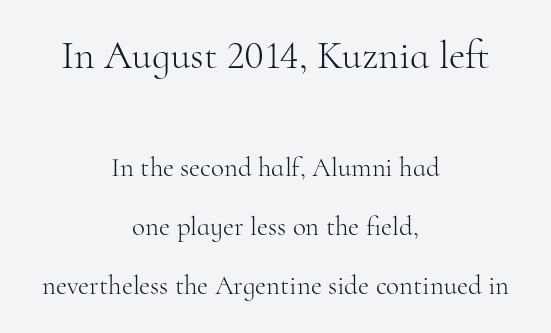
{"serif": "yes", "italic": "no", "bold": "no", "weight": "light", "width": "normal", "stroke_contrast": "high", "x_height": "small", "monospaced": "no", "underline": "no", "align": "center", "line_spacing": "loose", "line_spacing_ratio": 2.19, "letter_spacing": "normal", "letter_spacing_em": 0.0, "larger_block": "first", "size_ratio": 1.48, "glyph_px": 40}
